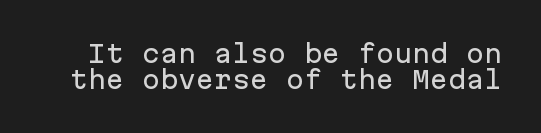
The image shows 24 px text type, upright; set tight line spacing (1.08x), normal letter spacing, not underlined.
